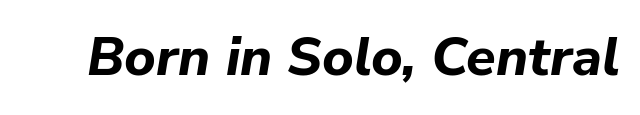
{"italic": "yes", "lean": "right", "slant_degrees": 9, "bold": "yes", "weight": "bold", "width": "normal", "stroke_contrast": "low", "x_height": "medium", "monospaced": "no", "underline": "no", "letter_spacing": "normal", "letter_spacing_em": 0.0, "glyph_px": 54}
